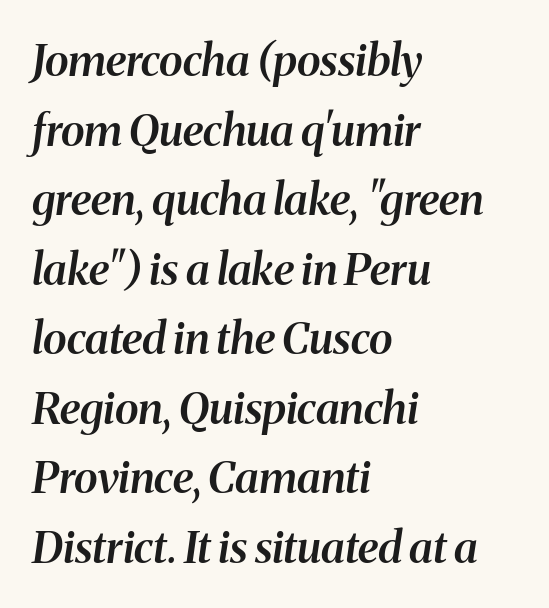
How are the letters spaced? Ordinarily, with no added tracking. Reading down the block, your eye returns to a fixed left position each line. These lines carry some extra weight — a demibold, not a full bold. If you drew a line through each stem, it would be angled.
